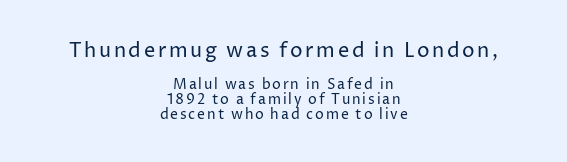
{"italic": "no", "bold": "no", "underline": "no", "align": "center", "line_spacing": "tight", "line_spacing_ratio": 1.08, "larger_block": "first", "size_ratio": 1.43, "glyph_px": 20}
